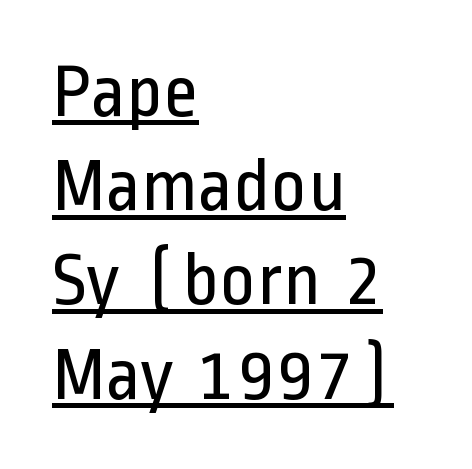
{"serif": "no", "italic": "no", "bold": "no", "weight": "regular", "width": "condensed", "stroke_contrast": "low", "x_height": "medium", "monospaced": "no", "underline": "yes", "align": "left", "line_spacing_ratio": 1.24, "letter_spacing": "normal", "letter_spacing_em": 0.0, "glyph_px": 76}
